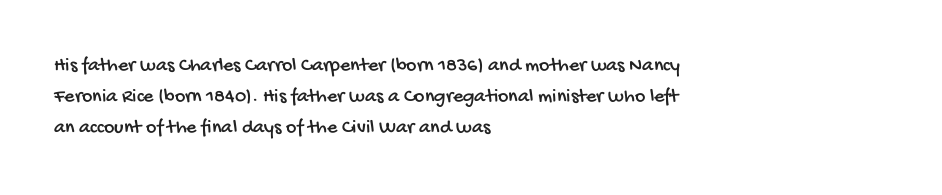
The image shows 20 px text type; set left-aligned, normal line spacing (1.55x), normal letter spacing, not underlined.
